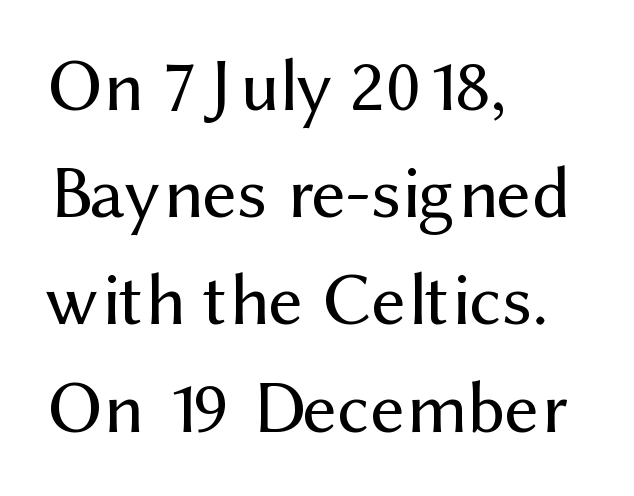
Q: Is the text bold? A: No.
Q: Is the text italic (slanted)? A: No, it is upright.
Q: Is the typeface a serif or a sans-serif typeface? A: Sans-serif.
Q: Is the text underlined? A: No.
Q: How is the paragraph aligned? A: Left-aligned.
Q: Is the spacing between letters normal or unusually wide? A: Normal.
Q: Is the spacing between lines tight, normal or loose? A: Normal.
Q: Width (condensed, normal, or wide)? A: Normal.
Q: Stroke contrast? A: Medium.
Q: x-height? A: Medium.
Q: Monospaced? A: No.
